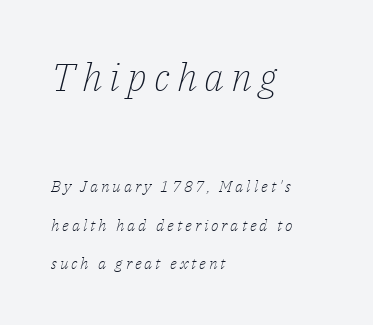
{"serif": "yes", "italic": "yes", "lean": "right", "slant_degrees": 14, "bold": "no", "weight": "light", "width": "normal", "stroke_contrast": "low", "x_height": "medium", "monospaced": "no", "underline": "no", "align": "left", "line_spacing": "loose", "line_spacing_ratio": 2.39, "larger_block": "first", "size_ratio": 2.44, "glyph_px": 39}
